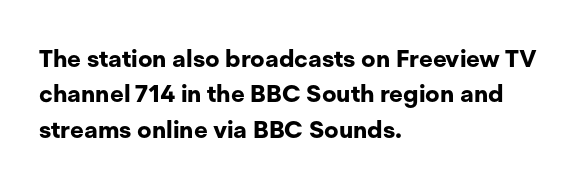
The image shows 24 px bold type, upright; set left-aligned, normal line spacing (1.47x), normal letter spacing, not underlined.
